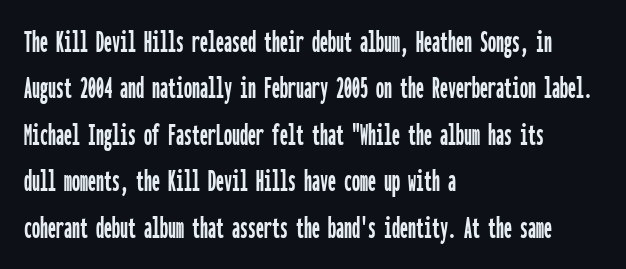
The text was rendered using a sans face with plain stroke endings. Is this a fixed-width face? Yes — each glyph sits in an identical cell. The area under the type is left untouched. The gaps between neighbouring characters are ordinary and unremarkable.
